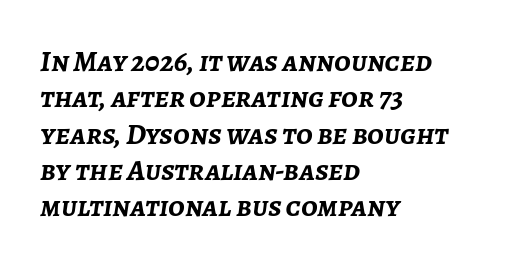
Notice how the stems are inclined rather than vertical — that's the hallmark of italics. The strip under each line holds only bare page. Spacing verdict: proportional, widths tailored to each character. The sample has been set heavy, in full bold. This rendering uses left alignment, leaving the right contour irregular. This rendering leaves character spacing at its baseline value.
